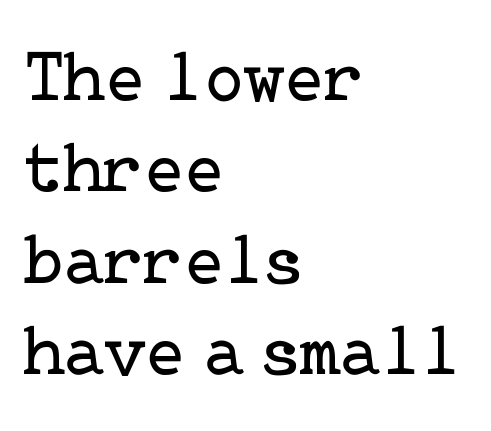
The image shows 72 px regular-weight serif type, upright; set left-aligned, normal line spacing (1.27x), normal letter spacing, not underlined; low stroke contrast and a medium x-height.
